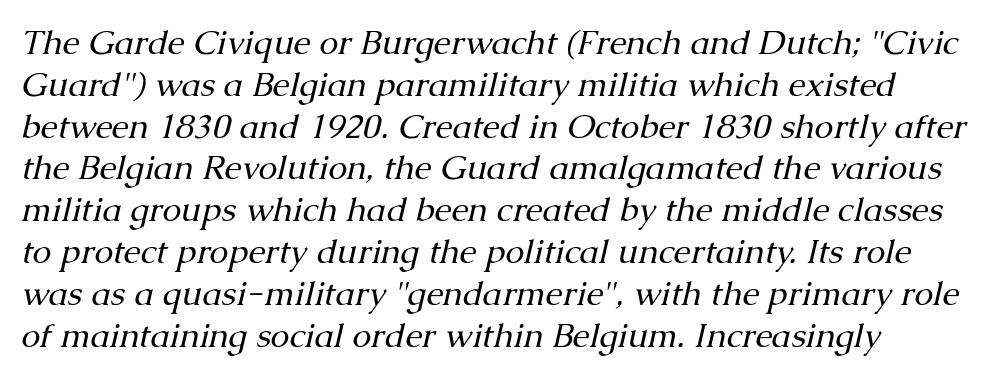
Q: Is the text bold? A: No.
Q: Is the text italic (slanted)? A: Yes, it leans right by about 13 degrees.
Q: Is the typeface a serif or a sans-serif typeface? A: Serif.
Q: Is the text underlined? A: No.
Q: How is the paragraph aligned? A: Left-aligned.
Q: Is the spacing between letters normal or unusually wide? A: Normal.
Q: Width (condensed, normal, or wide)? A: Normal.
Q: Stroke contrast? A: Medium.
Q: x-height? A: Medium.
Q: Monospaced? A: No.
